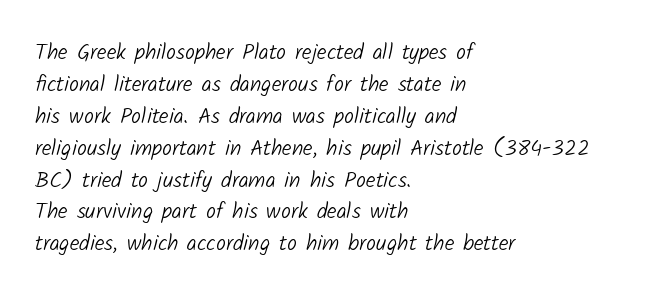
All the whitespace from short lines collects on the right. The specimen omits any rule beneath the text block's lines. No extra tracking has been applied to these lines. The weight would be labelled regular, book, light, or lighter still.
